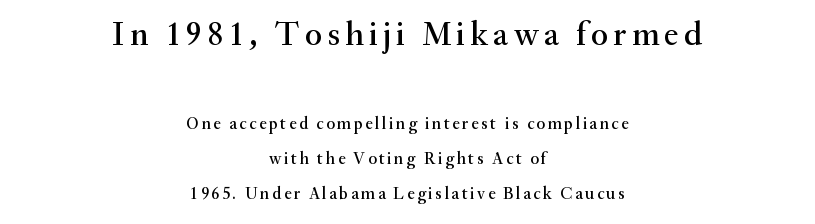
Q: Is the text italic (slanted)? A: No, it is upright.
Q: Is the typeface a serif or a sans-serif typeface? A: Serif.
Q: Is the text underlined? A: No.
Q: How is the paragraph aligned? A: Centered.
Q: Is the spacing between lines tight, normal or loose? A: Loose.
Q: Which block of text is set in a larger size, the first (top) or the second (bottom)? A: The first (top) one.
Q: Width (condensed, normal, or wide)? A: Normal.
Q: Stroke contrast? A: Medium.
Q: x-height? A: Small.
Q: Monospaced? A: No.
